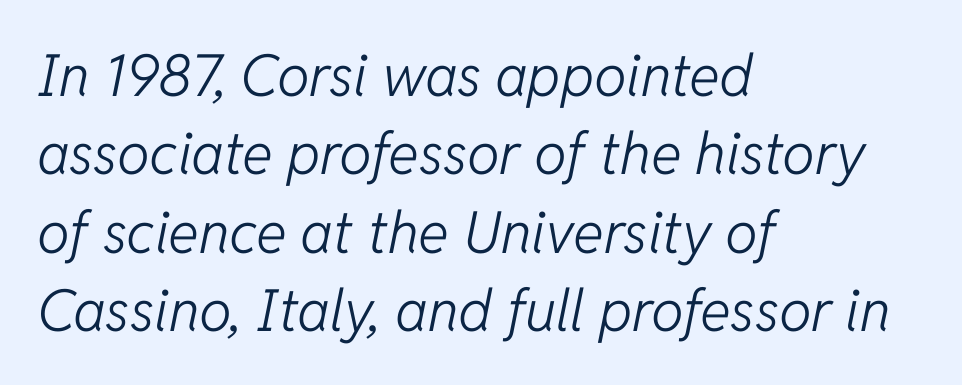
{"italic": "yes", "lean": "right", "slant_degrees": 11, "bold": "no", "weight": "light", "width": "normal", "stroke_contrast": "low", "x_height": "medium", "monospaced": "no", "underline": "no", "align": "left", "line_spacing": "normal", "line_spacing_ratio": 1.35, "letter_spacing": "normal", "letter_spacing_em": 0.0, "glyph_px": 58}
